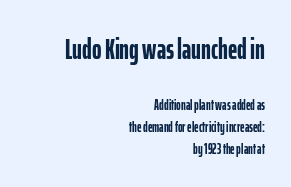
The image shows 29 px semibold, condensed sans-serif type, upright; set right-aligned, normal line spacing (1.55x), normal letter spacing, not underlined; the first (top) block is 2.07x larger; low stroke contrast and a medium x-height.
